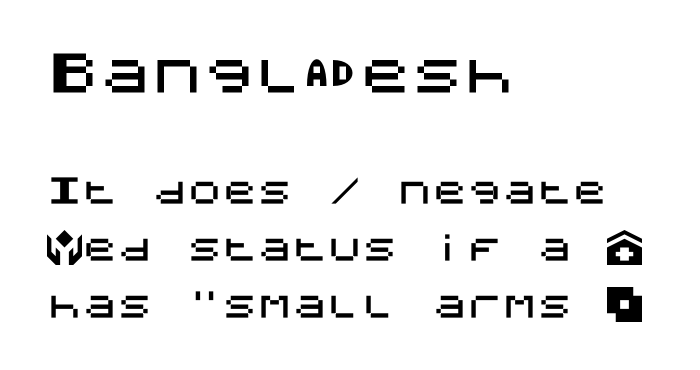
{"serif": "no", "italic": "no", "width": "normal", "stroke_contrast": "medium", "x_height": "large", "underline": "no", "align": "left", "line_spacing": "normal", "line_spacing_ratio": 1.63, "letter_spacing": "normal", "letter_spacing_em": 0.0, "larger_block": "first", "size_ratio": 1.49, "glyph_px": 52}
